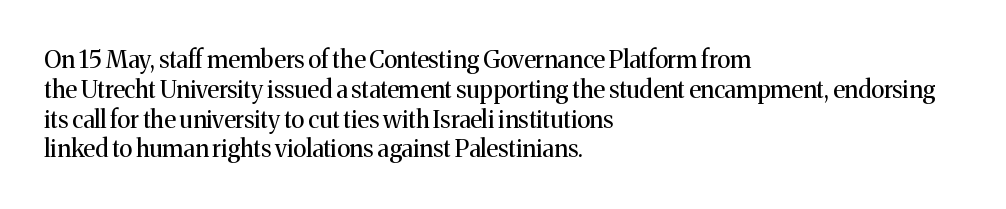
Q: Is the text bold? A: No.
Q: Is the text italic (slanted)? A: No, it is upright.
Q: Is the text underlined? A: No.
Q: How is the paragraph aligned? A: Left-aligned.
Q: Is the spacing between letters normal or unusually wide? A: Normal.
